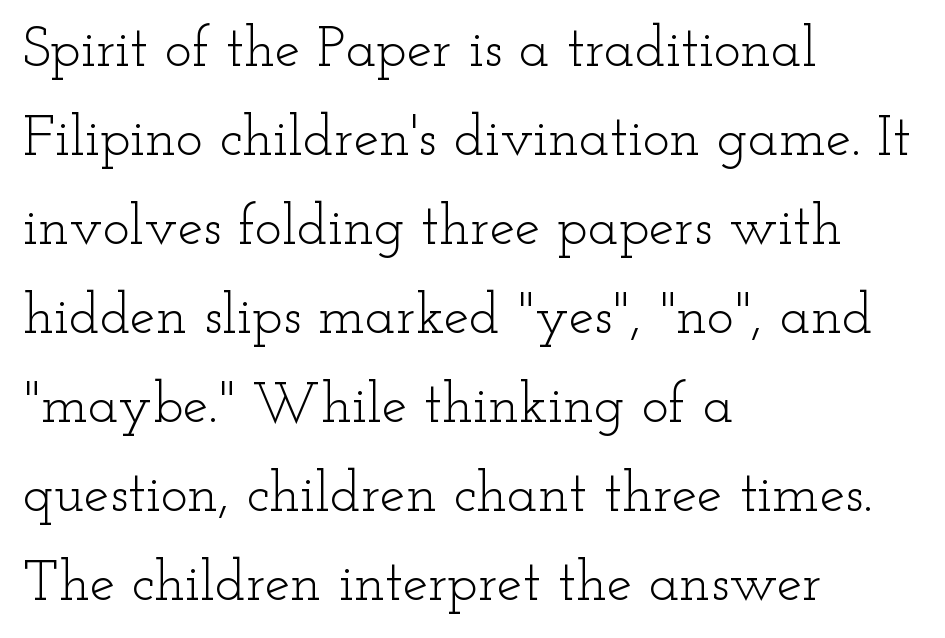
{"serif": "yes", "italic": "no", "bold": "no", "weight": "light", "width": "wide", "stroke_contrast": "low", "x_height": "small", "monospaced": "no", "underline": "no", "align": "left", "line_spacing": "normal", "line_spacing_ratio": 1.56, "letter_spacing": "normal", "letter_spacing_em": 0.0, "glyph_px": 57}
